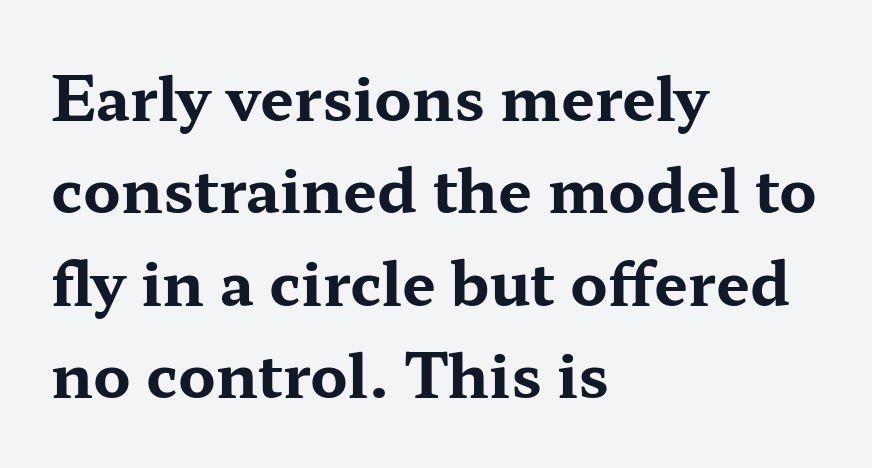
Q: Is the text bold? A: Yes.
Q: Is the text italic (slanted)? A: No, it is upright.
Q: Is the typeface a serif or a sans-serif typeface? A: Serif.
Q: Is the text underlined? A: No.
Q: How is the paragraph aligned? A: Left-aligned.
Q: Is the spacing between letters normal or unusually wide? A: Normal.
Q: Is the spacing between lines tight, normal or loose? A: Normal.
Q: Width (condensed, normal, or wide)? A: Wide.
Q: Stroke contrast? A: Medium.
Q: x-height? A: Medium.
Q: Monospaced? A: No.
